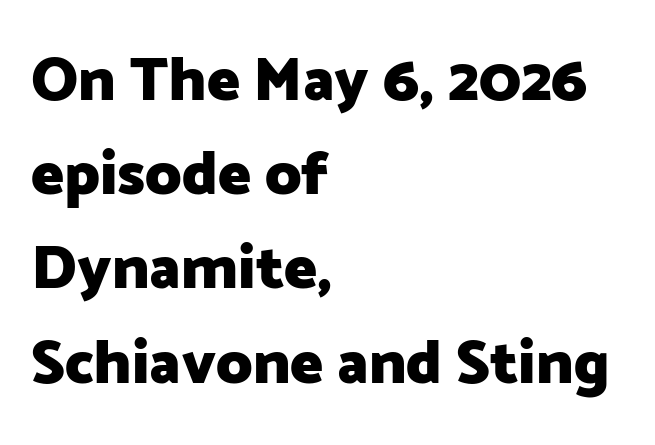
The letters stand upright; this is a roman face. One glance says typical: line gaps are just what's usual. Words appear dense and cohesive because spacing is normal. One-word summary of the alignment: left.
